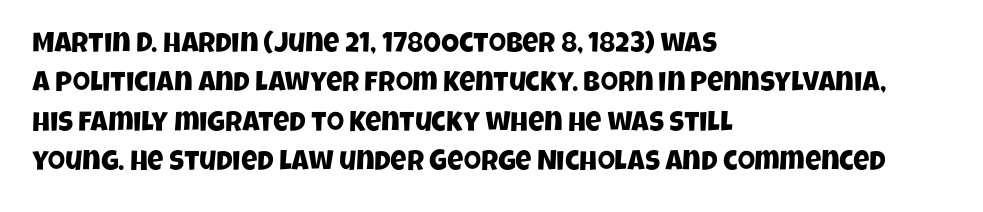
Type without underlining. Proportional: the letters do not fall into vertical columns. All the whitespace from short lines collects on the right. Examine the stroke ends and you'll find no serifs.
